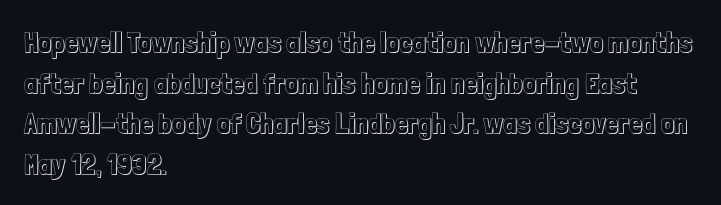
The image shows 29 px condensed type, upright; set left-aligned, normal line spacing (1.4x), normal letter spacing, not underlined; a medium x-height.
